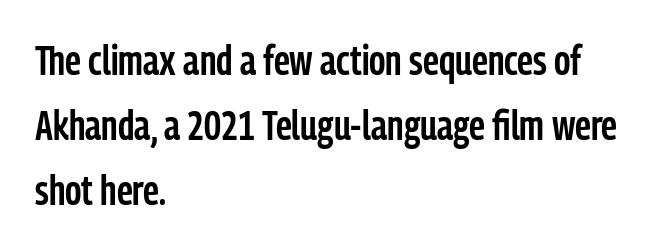
{"serif": "no", "italic": "no", "bold": "semi", "weight": "semibold", "width": "condensed", "stroke_contrast": "low", "x_height": "medium", "monospaced": "no", "underline": "no", "align": "left", "line_spacing": "normal", "line_spacing_ratio": 1.58, "letter_spacing": "normal", "letter_spacing_em": 0.0, "glyph_px": 41}
